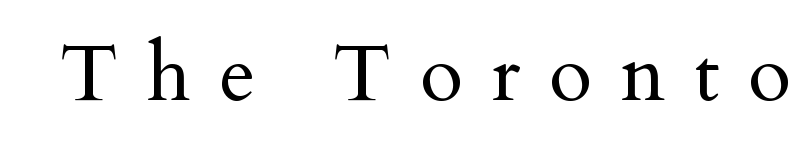
{"serif": "yes", "italic": "no", "bold": "no", "weight": "regular", "width": "normal", "stroke_contrast": "medium", "x_height": "small", "monospaced": "no", "underline": "no", "letter_spacing": "wide", "letter_spacing_em": 0.36, "glyph_px": 79}
